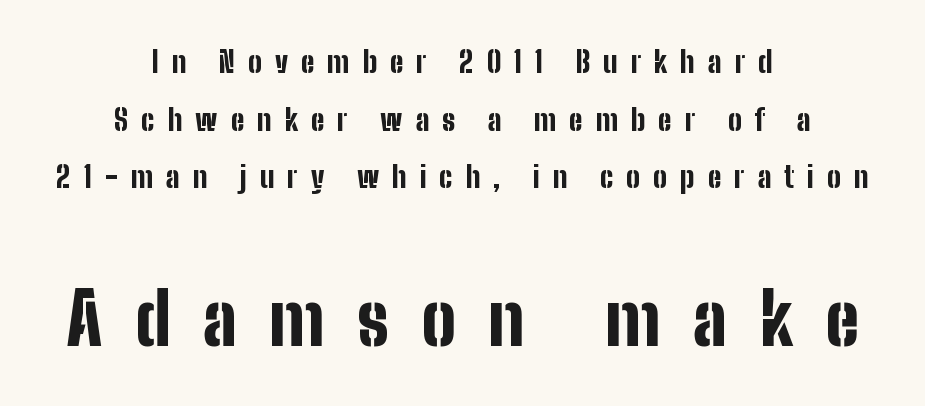
The image shows 72 px bold, condensed sans-serif type, upright; set centered, loose line spacing (1.99x), unusually wide letter spacing (+0.45 em), not underlined; the second (bottom) block is 2.48x larger; low stroke contrast and a medium x-height.
